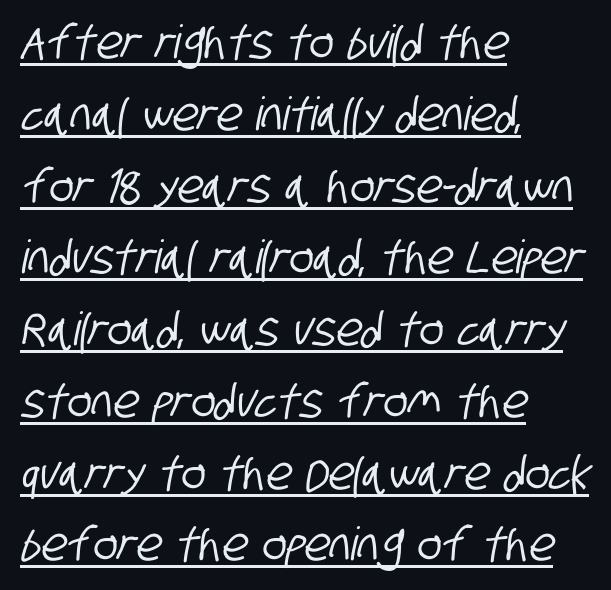
Left-aligned paragraph, ragged on the right. You could not count columns in this text — the font is proportionally spaced. Each new line begins a customary step beneath the previous one. Type style note: lacks serifs.
